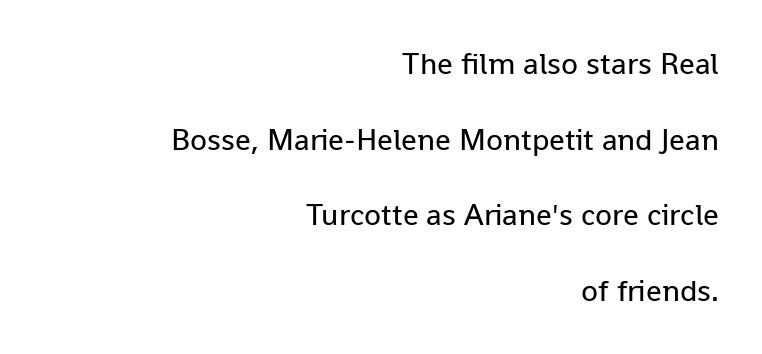
Q: Is the text bold? A: No.
Q: Is the text italic (slanted)? A: No, it is upright.
Q: Is the typeface a serif or a sans-serif typeface? A: Sans-serif.
Q: Is the text underlined? A: No.
Q: How is the paragraph aligned? A: Right-aligned.
Q: Is the spacing between letters normal or unusually wide? A: Normal.
Q: Is the spacing between lines tight, normal or loose? A: Loose.
Q: Width (condensed, normal, or wide)? A: Normal.
Q: Stroke contrast? A: Low.
Q: x-height? A: Medium.
Q: Monospaced? A: No.
